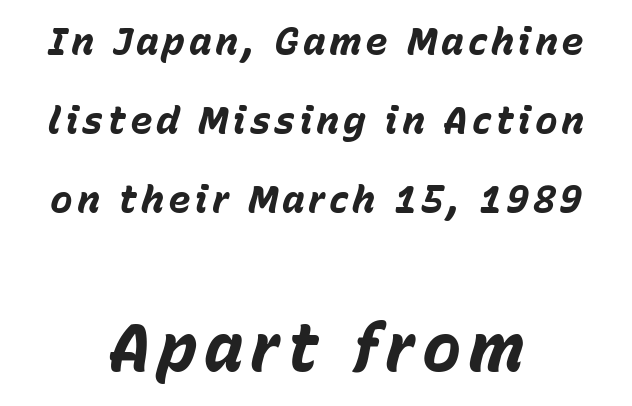
The characters look thick and weighty, a clear bold. Vertically, the passage feels expansive, rows floating well apart. It's the slanting kind of type. The baseline area is clear. Character widths vary here, with narrow letters taking less room than wide ones. Which chunk is bigger? The second one — the bottom block dwarfs the top.
